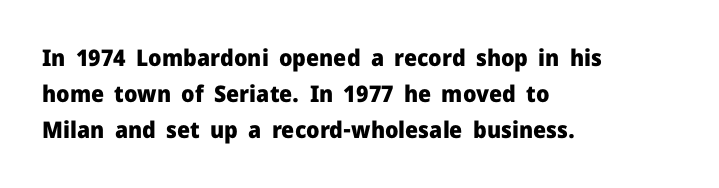
The image shows 23 px bold type, upright; set left-aligned, normal line spacing (1.57x), normal letter spacing, not underlined.
